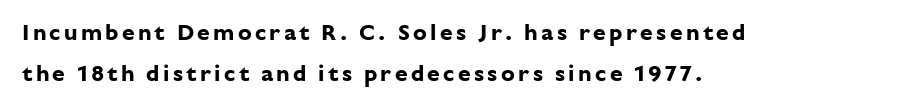
Q: Is the text bold? A: Yes.
Q: Is the text italic (slanted)? A: No, it is upright.
Q: Is the text underlined? A: No.
Q: How is the paragraph aligned? A: Left-aligned.
